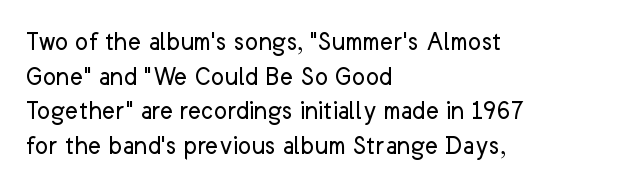
Q: Is the text bold? A: No.
Q: Is the text italic (slanted)? A: No, it is upright.
Q: Is the typeface a serif or a sans-serif typeface? A: Sans-serif.
Q: Is the text underlined? A: No.
Q: How is the paragraph aligned? A: Left-aligned.
Q: Is the spacing between letters normal or unusually wide? A: Normal.
Q: Width (condensed, normal, or wide)? A: Normal.
Q: Stroke contrast? A: Low.
Q: x-height? A: Medium.
Q: Monospaced? A: No.
